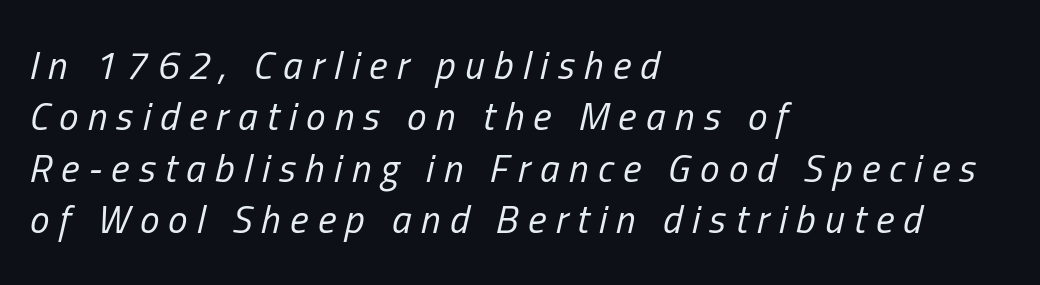
Q: Is the text bold? A: No.
Q: Is the text italic (slanted)? A: Yes, it leans right by about 13 degrees.
Q: Is the text underlined? A: No.
Q: How is the paragraph aligned? A: Left-aligned.
Q: Is the spacing between letters normal or unusually wide? A: Unusually wide.
Q: Is the spacing between lines tight, normal or loose? A: Normal.
Q: Width (condensed, normal, or wide)? A: Condensed.
Q: Stroke contrast? A: Low.
Q: x-height? A: Medium.
Q: Monospaced? A: No.
